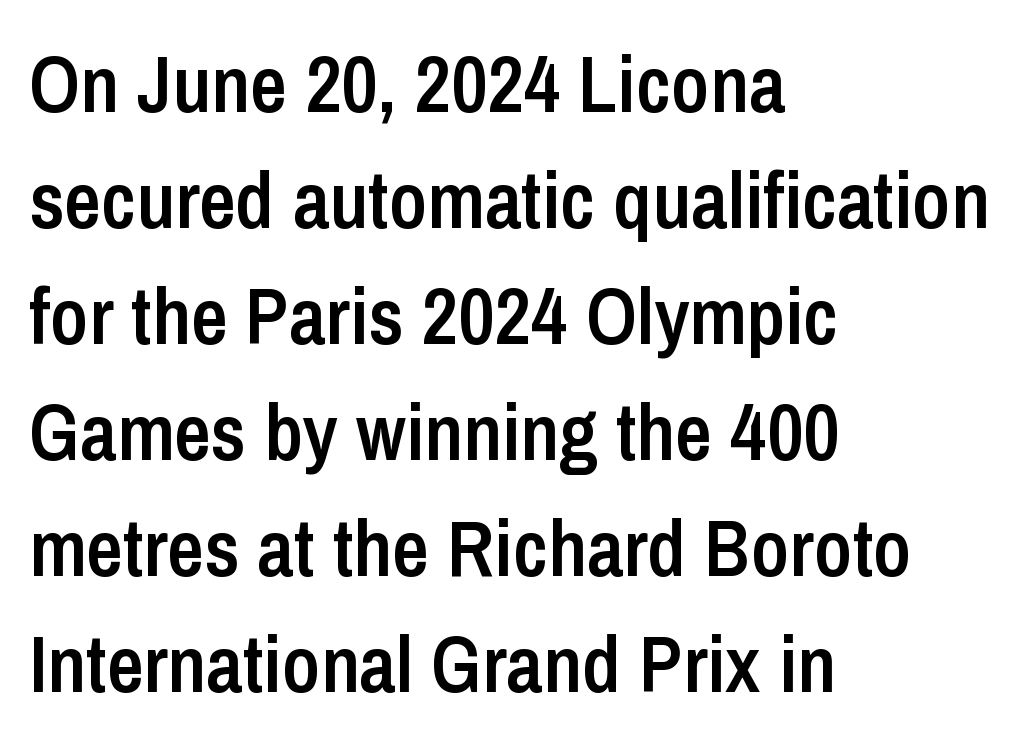
Compared with a centered layout, this one pins lines to the left instead. Spacing verdict: proportional, widths tailored to each character. Serifs: no, the terminals of the letterforms are clean. No word sits above an underline.
